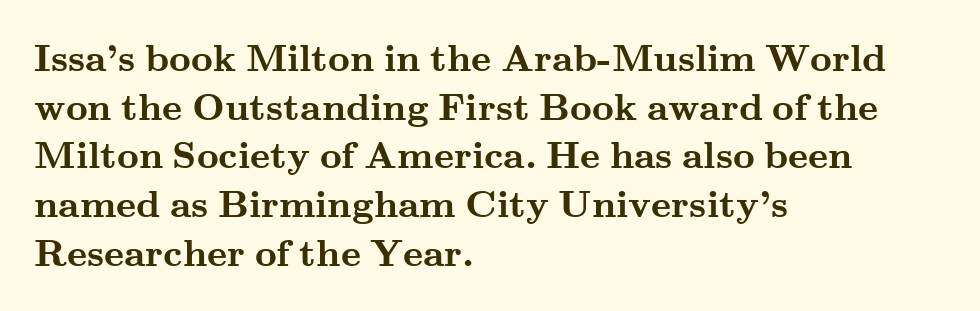
In terms of letterspacing, this is plain default setting. Layout note: lines flush left. Looks like regular typesetting: each glyph gets only the width it needs. The passage shown stacks its lines at a standard gap. The passage shown is typeset with a serif family.
